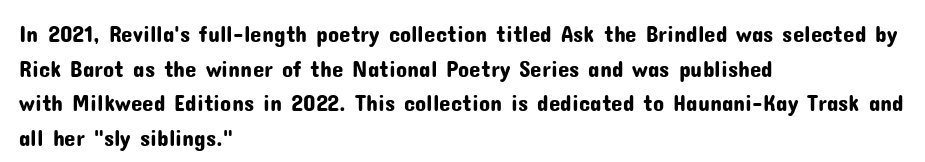
Q: Is the text italic (slanted)? A: No, it is upright.
Q: Is the text underlined? A: No.
Q: How is the paragraph aligned? A: Left-aligned.
Q: Is the spacing between letters normal or unusually wide? A: Normal.
Q: Is the spacing between lines tight, normal or loose? A: Normal.
